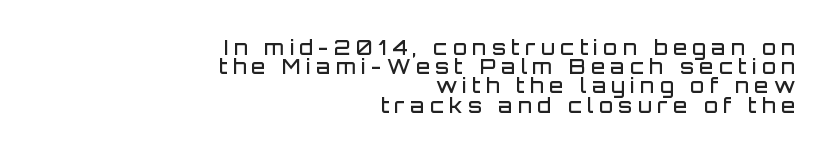
Q: Is the text bold? A: Semi-bold.
Q: Is the text italic (slanted)? A: No, it is upright.
Q: Is the text underlined? A: No.
Q: How is the paragraph aligned? A: Right-aligned.
Q: Is the spacing between letters normal or unusually wide? A: Unusually wide.
Q: Is the spacing between lines tight, normal or loose? A: Tight.
